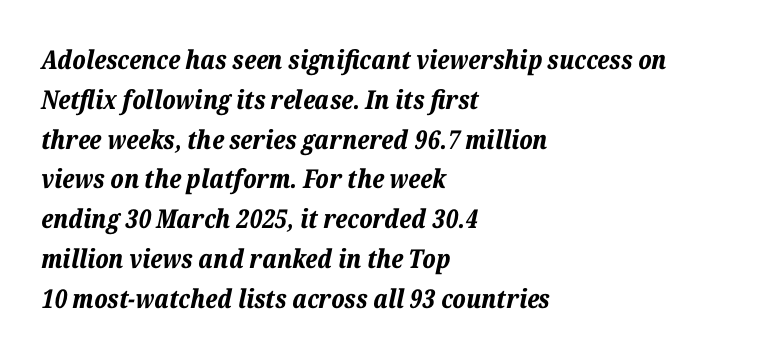
Q: Is the text bold? A: Yes.
Q: Is the text italic (slanted)? A: Yes, it leans right by about 12 degrees.
Q: Is the text underlined? A: No.
Q: How is the paragraph aligned? A: Left-aligned.
Q: Is the spacing between letters normal or unusually wide? A: Normal.
Q: Is the spacing between lines tight, normal or loose? A: Normal.
